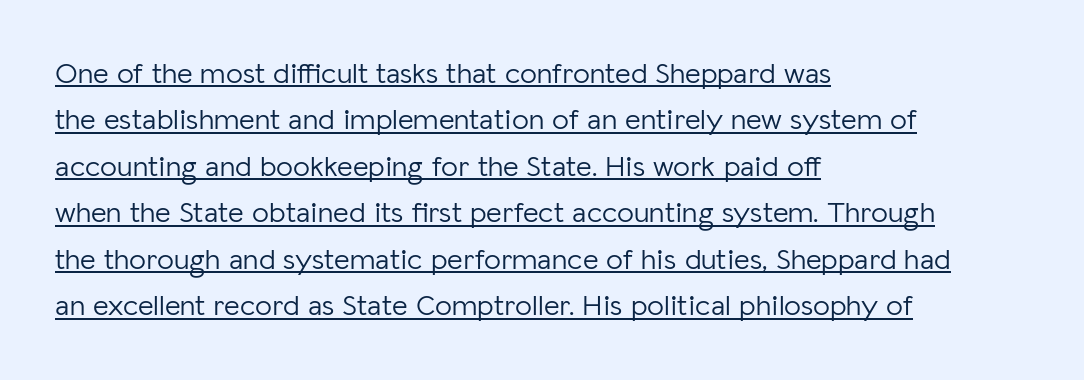
Stem width sits at or under what a default text font uses. Vertical spacing — default. You can tell it's not italic because the verticals are truly vertical. Note the varied advance widths — an 'i' is clearly narrower than an 'm'. The lines are quadded left.
